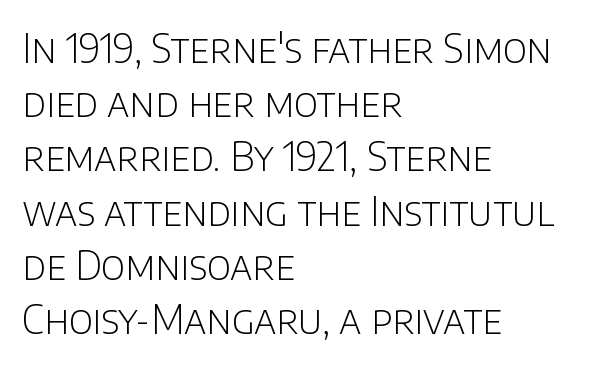
The space between consecutive lines is moderate. In CSS terms this would be text-align: left. Letter spacing: default. Decoration check: the copy has no underline. Looks like regular typesetting: each glyph gets only the width it needs. Is this a heavy cut? Hardly; it is regular or lighter.
